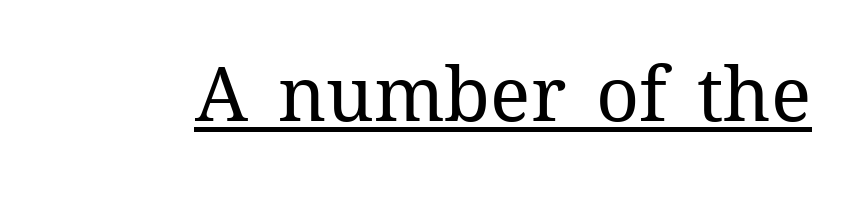
The image shows 75 px regular-weight type, upright; set normal letter spacing, underlined; medium stroke contrast and a medium x-height.
